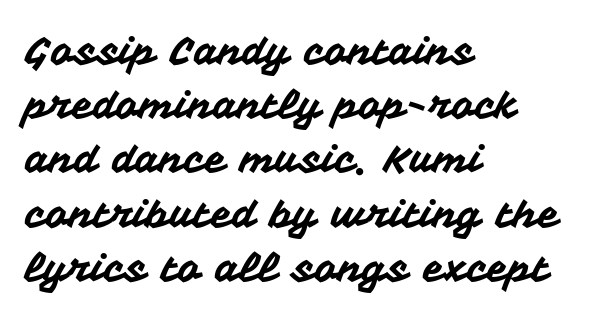
Nope, no serifs anywhere on these letters. The rows are spaced the way most documents space them. Varying glyph widths throughout — classic text-font behaviour. Only glyphs here, with clear space below each row. Standard letterfit; no display-style spreading of the glyphs.
